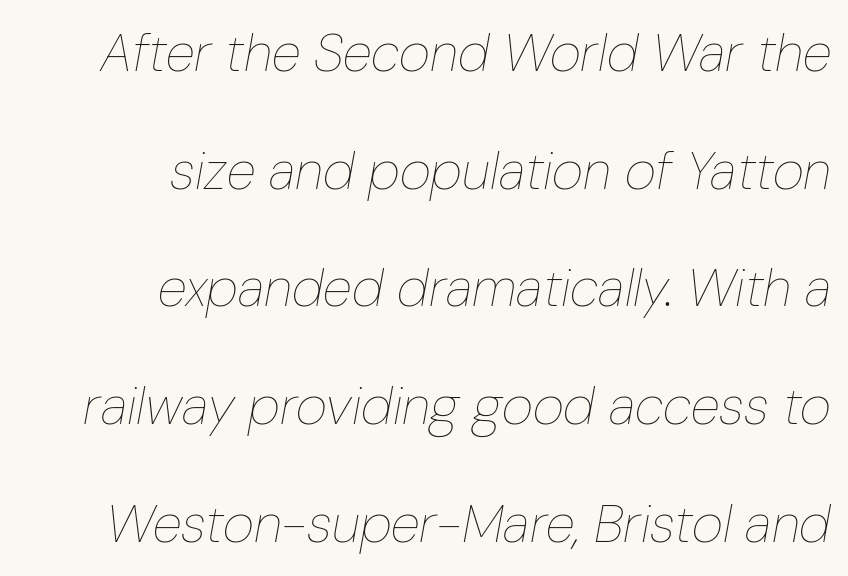
The passage shown is not bold in any degree. Vertically, the passage feels expansive, rows floating well apart. The face used here is proportionally spaced, like ordinary book or web type. One-word summary of the alignment: right.
